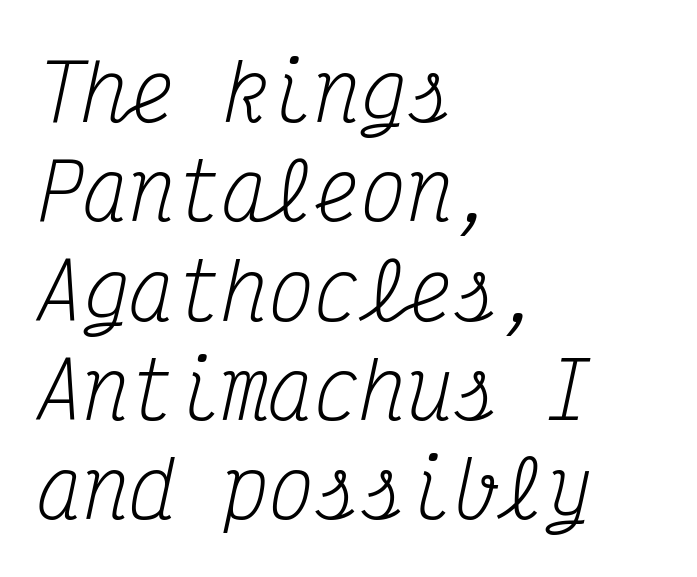
{"serif": "yes", "italic": "yes", "lean": "right", "slant_degrees": 12, "bold": "no", "weight": "regular", "width": "condensed", "stroke_contrast": "medium", "x_height": "medium", "monospaced": "yes", "underline": "no", "align": "left", "line_spacing": "normal", "line_spacing_ratio": 1.29, "letter_spacing": "normal", "letter_spacing_em": 0.0, "glyph_px": 77}
